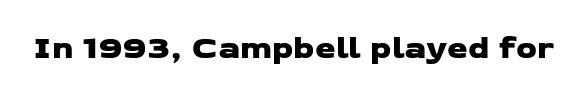
The image shows 33 px wide sans-serif type; set normal letter spacing, not underlined; low stroke contrast and a medium x-height.
